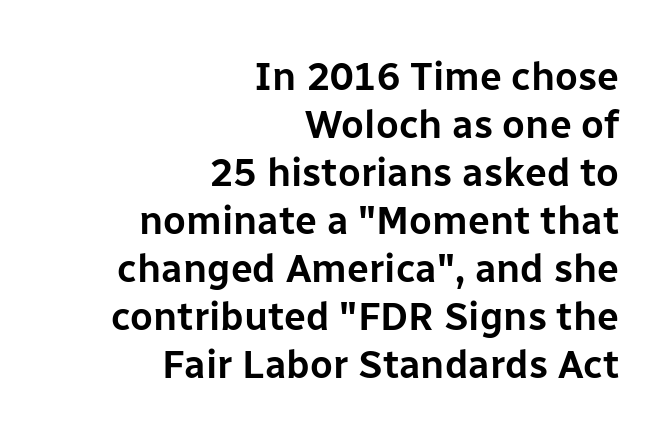
The image shows 39 px sans-serif type, upright; set right-aligned, line spacing 1.23x, normal letter spacing, not underlined; low stroke contrast and a medium x-height.
